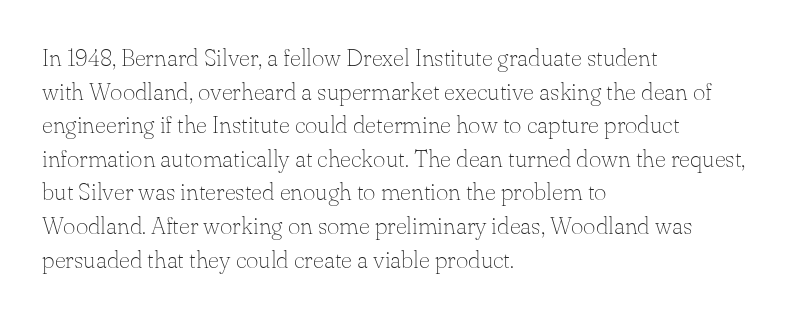
Does the copy run flush right? No — it runs flush left. Does extra space separate the letters? No, they use regular spacing. The letters look calm and open, with moderate or lighter stems. Beneath every word, the page is bare. Normally led — the rows are evenly, conventionally spaced.
